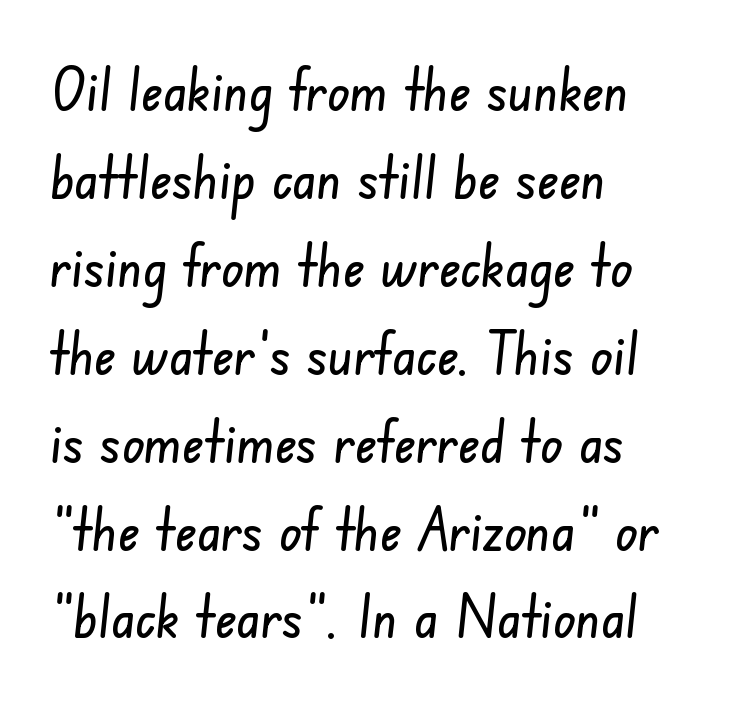
The image shows 59 px condensed sans-serif type; set left-aligned, normal line spacing (1.49x), normal letter spacing, not underlined; low stroke contrast and a small x-height.
